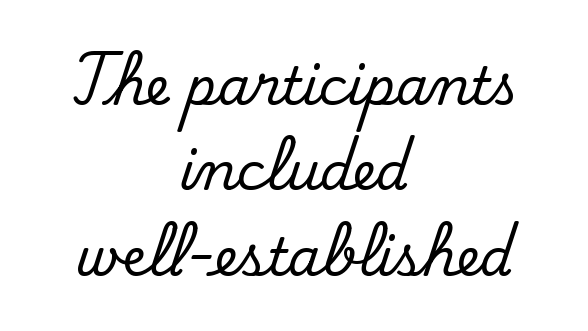
The face used here is rendered with its standard letterfit. If you measured baseline to baseline, you'd find a middling distance. Character widths vary here, with narrow letters taking less room than wide ones. This sample is center-justified, so both line endings float freely. Serifs: no, the terminals of the letterforms are clean. Has an underline been added? It has not.
